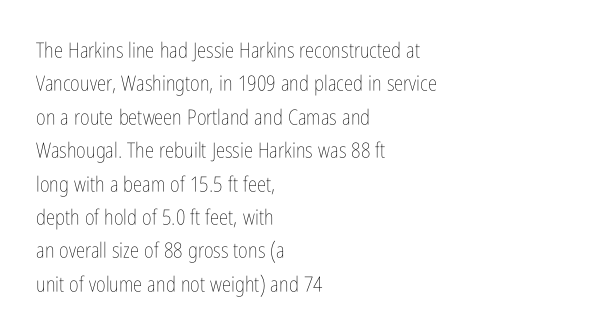
How would I describe the line gaps? Plain and ordinary. Weight: in the light-to-regular range. The type is set solid horizontally, with unmodified tracking. The lines are quadded left.
